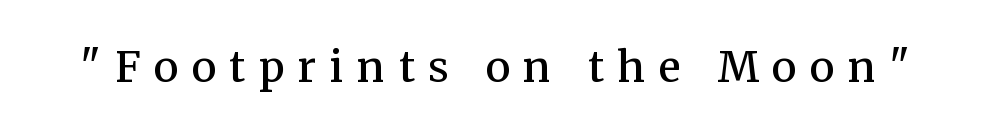
Q: Is the text bold? A: Semi-bold.
Q: Is the text italic (slanted)? A: No, it is upright.
Q: Is the typeface a serif or a sans-serif typeface? A: Serif.
Q: Is the text underlined? A: No.
Q: Is the spacing between letters normal or unusually wide? A: Unusually wide.
Q: Width (condensed, normal, or wide)? A: Normal.
Q: Stroke contrast? A: Medium.
Q: x-height? A: Medium.
Q: Monospaced? A: No.
